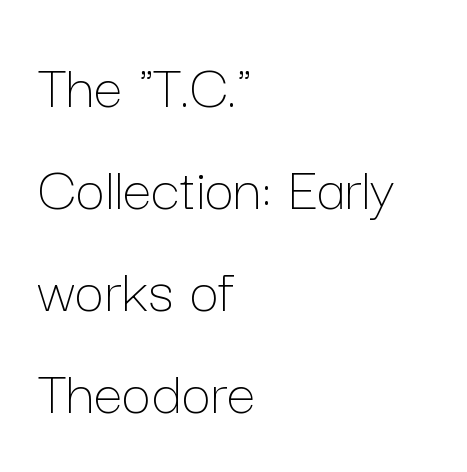
Q: Is the text bold? A: No.
Q: Is the text italic (slanted)? A: No, it is upright.
Q: Is the text underlined? A: No.
Q: How is the paragraph aligned? A: Left-aligned.
Q: Is the spacing between letters normal or unusually wide? A: Normal.
Q: Is the spacing between lines tight, normal or loose? A: Normal.
Q: Width (condensed, normal, or wide)? A: Normal.
Q: Stroke contrast? A: Low.
Q: x-height? A: Medium.
Q: Monospaced? A: No.
